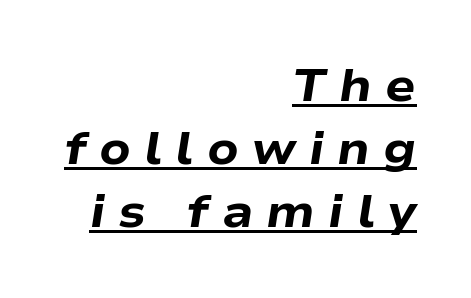
{"italic": "yes", "lean": "right", "slant_degrees": 9, "bold": "yes", "weight": "heavy", "width": "wide", "stroke_contrast": "low", "x_height": "medium", "monospaced": "no", "underline": "yes", "align": "right", "line_spacing": "normal", "line_spacing_ratio": 1.4, "letter_spacing": "wide", "letter_spacing_em": 0.29, "glyph_px": 45}
